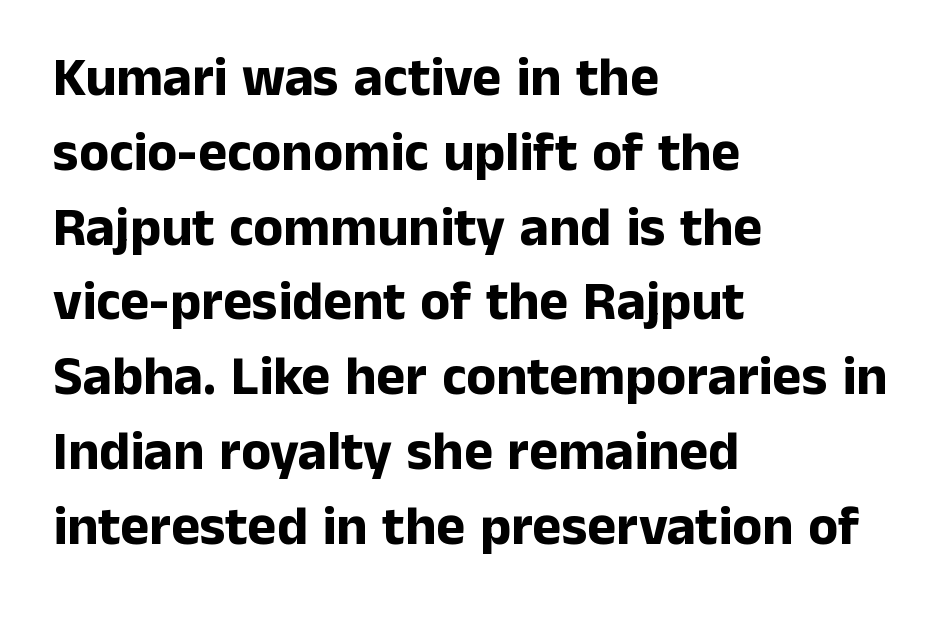
The image shows 55 px bold sans-serif type, upright; set left-aligned, normal line spacing (1.36x), normal letter spacing, not underlined; low stroke contrast and a medium x-height.
